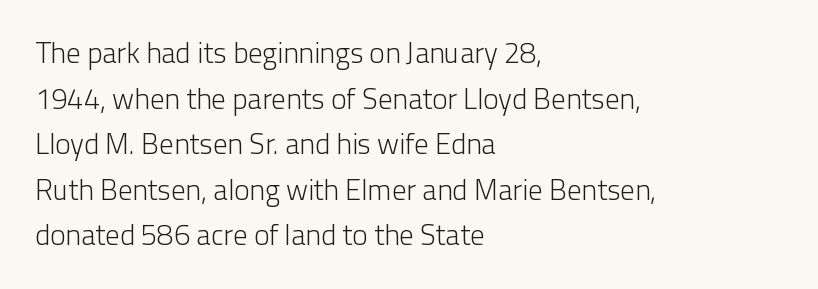
{"serif": "no", "italic": "no", "bold": "no", "weight": "light", "width": "normal", "stroke_contrast": "low", "x_height": "medium", "monospaced": "no", "underline": "no", "align": "left", "line_spacing": "normal", "line_spacing_ratio": 1.57, "letter_spacing": "normal", "letter_spacing_em": 0.0, "glyph_px": 29}
